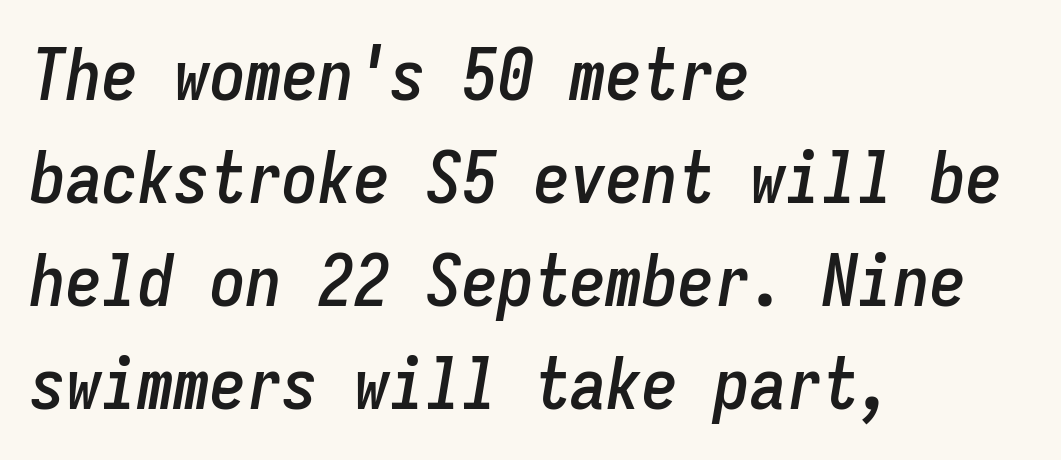
Q: Is the text italic (slanted)? A: Yes, it leans right by about 9 degrees.
Q: Is the text underlined? A: No.
Q: How is the paragraph aligned? A: Left-aligned.
Q: Is the spacing between letters normal or unusually wide? A: Normal.
Q: Is the spacing between lines tight, normal or loose? A: Normal.
Q: Width (condensed, normal, or wide)? A: Condensed.
Q: Stroke contrast? A: Low.
Q: x-height? A: Medium.
Q: Monospaced? A: Yes.
